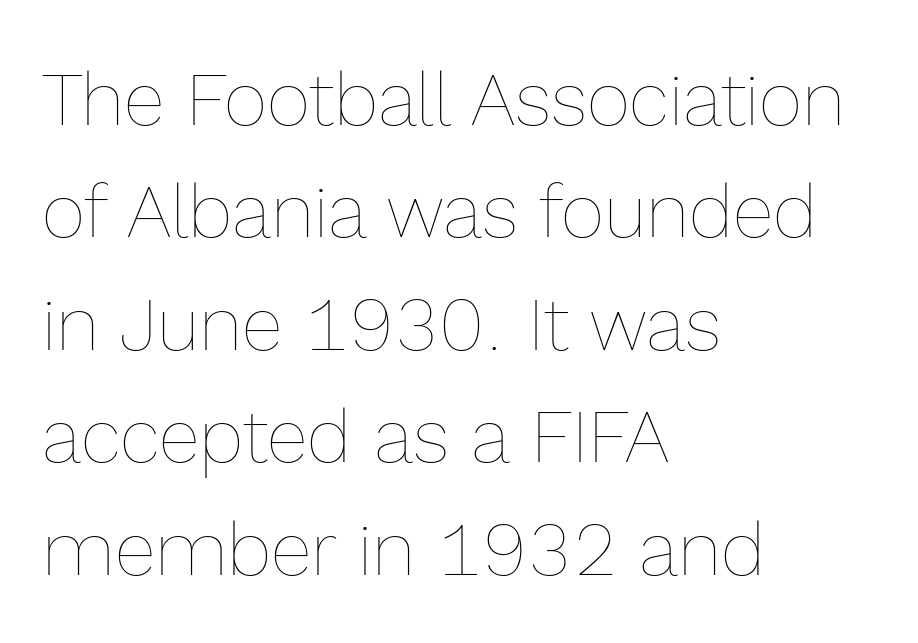
{"italic": "no", "bold": "no", "weight": "thin", "width": "normal", "x_height": "medium", "monospaced": "no", "underline": "no", "align": "left", "line_spacing": "normal", "line_spacing_ratio": 1.5, "letter_spacing": "normal", "letter_spacing_em": 0.0, "glyph_px": 75}
